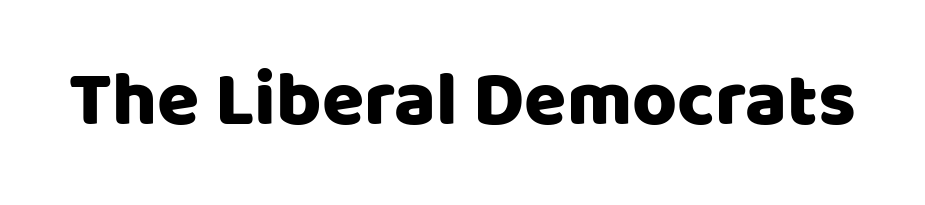
Q: Is the text italic (slanted)? A: No, it is upright.
Q: Is the typeface a serif or a sans-serif typeface? A: Sans-serif.
Q: Is the text underlined? A: No.
Q: Is the spacing between letters normal or unusually wide? A: Normal.
Q: Width (condensed, normal, or wide)? A: Normal.
Q: Stroke contrast? A: Low.
Q: x-height? A: Large.
Q: Monospaced? A: No.
